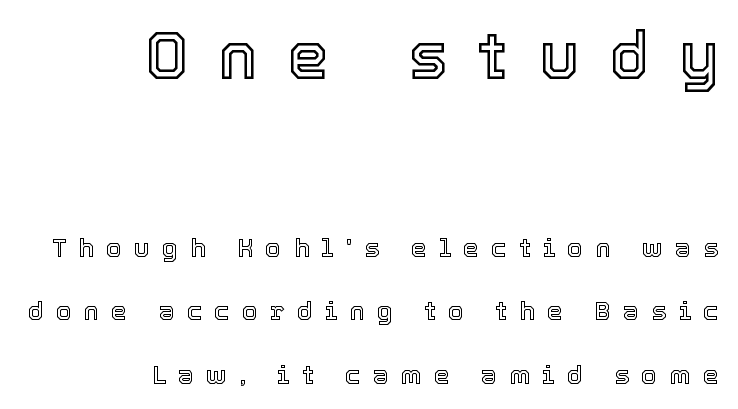
The space beneath each line is pristine and unruled. Which margin do the lines hug? The right one — the left edge is uneven. A typesetter would call this leading open, well beyond the default. Looks like regular typesetting: each glyph gets only the width it needs. A roman cut, with each character standing at attention. The tracking reads as deliberately expanded to a designer's eye.
